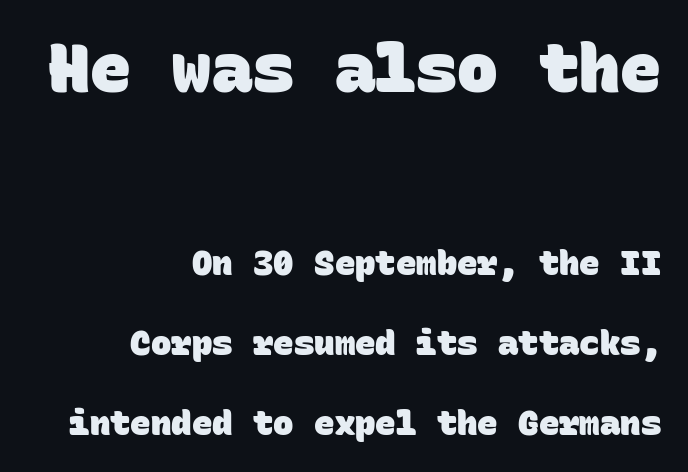
Q: Is the text bold? A: Yes.
Q: Is the typeface a serif or a sans-serif typeface? A: Sans-serif.
Q: Is the text underlined? A: No.
Q: How is the paragraph aligned? A: Right-aligned.
Q: Is the spacing between letters normal or unusually wide? A: Normal.
Q: Is the spacing between lines tight, normal or loose? A: Loose.
Q: Which block of text is set in a larger size, the first (top) or the second (bottom)? A: The first (top) one.
Q: Width (condensed, normal, or wide)? A: Normal.
Q: Stroke contrast? A: Low.
Q: x-height? A: Large.
Q: Monospaced? A: Yes.
